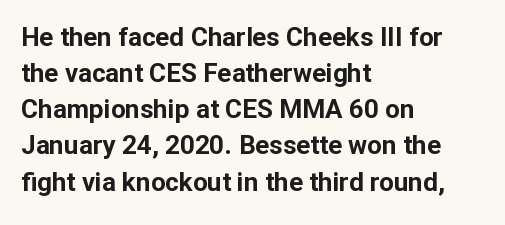
{"italic": "no", "bold": "yes", "underline": "no", "align": "left", "line_spacing": "normal", "line_spacing_ratio": 1.39, "letter_spacing": "normal", "letter_spacing_em": 0.0, "glyph_px": 26}
